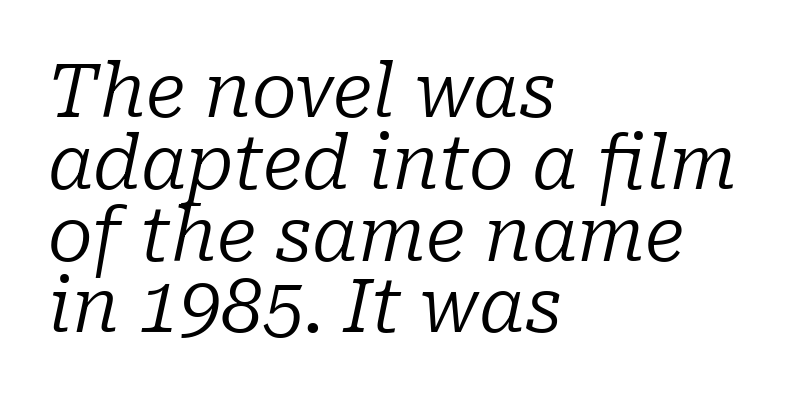
{"serif": "yes", "italic": "yes", "lean": "right", "slant_degrees": 10, "bold": "no", "weight": "regular", "width": "normal", "stroke_contrast": "low", "x_height": "medium", "monospaced": "no", "underline": "no", "align": "left", "line_spacing": "tight", "line_spacing_ratio": 0.97, "letter_spacing": "normal", "letter_spacing_em": 0.0, "glyph_px": 74}
